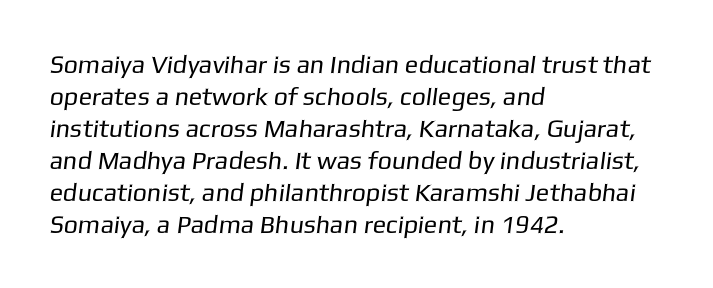
The image shows 25 px text type; set left-aligned, normal line spacing (1.28x), normal letter spacing, not underlined.
